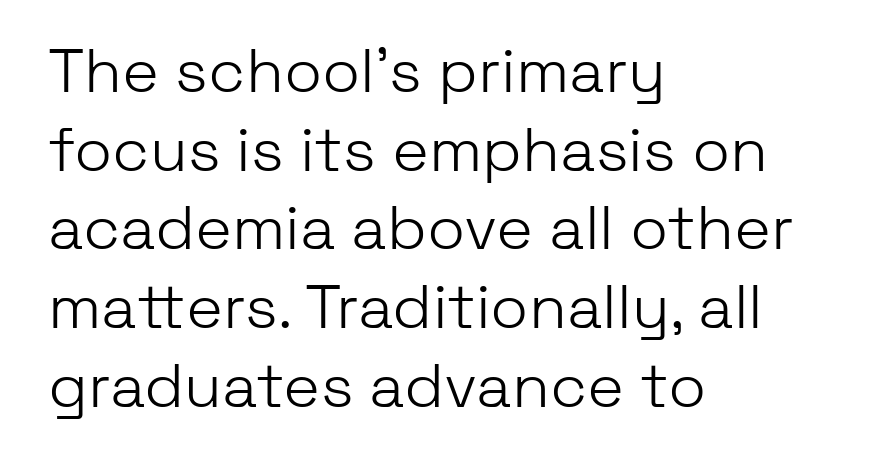
Q: Is the text bold? A: No.
Q: Is the text italic (slanted)? A: No, it is upright.
Q: Is the typeface a serif or a sans-serif typeface? A: Sans-serif.
Q: Is the text underlined? A: No.
Q: How is the paragraph aligned? A: Left-aligned.
Q: Is the spacing between letters normal or unusually wide? A: Normal.
Q: Is the spacing between lines tight, normal or loose? A: Normal.
Q: Width (condensed, normal, or wide)? A: Normal.
Q: Stroke contrast? A: Low.
Q: x-height? A: Medium.
Q: Monospaced? A: No.
